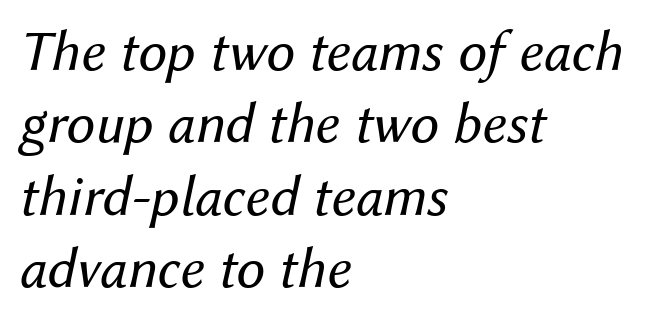
Q: Is the text bold? A: No.
Q: Is the text italic (slanted)? A: Yes, it leans right by about 12 degrees.
Q: Is the text underlined? A: No.
Q: How is the paragraph aligned? A: Left-aligned.
Q: Is the spacing between letters normal or unusually wide? A: Normal.
Q: Is the spacing between lines tight, normal or loose? A: Normal.
Q: Width (condensed, normal, or wide)? A: Normal.
Q: Stroke contrast? A: Medium.
Q: x-height? A: Medium.
Q: Monospaced? A: No.
